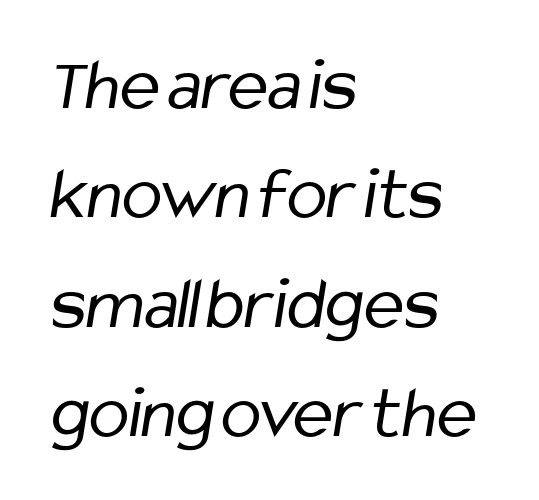
{"serif": "no", "bold": "no", "weight": "regular", "width": "condensed", "stroke_contrast": "low", "x_height": "medium", "monospaced": "no", "underline": "no", "align": "left", "line_spacing": "normal", "line_spacing_ratio": 1.46, "letter_spacing": "normal", "letter_spacing_em": 0.0, "glyph_px": 75}
